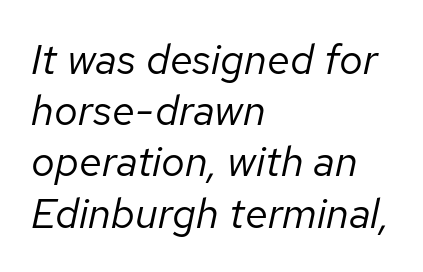
{"italic": "yes", "lean": "right", "slant_degrees": 12, "bold": "no", "weight": "regular", "width": "normal", "stroke_contrast": "low", "x_height": "medium", "monospaced": "no", "underline": "no", "align": "left", "line_spacing_ratio": 1.22, "letter_spacing": "normal", "letter_spacing_em": 0.0, "glyph_px": 42}
